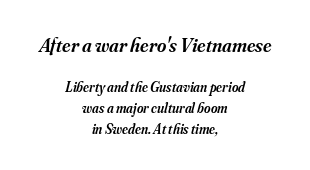
Lines of text with bare space underneath. Letter spacing: default. Is there much room between lines? A standard amount, neither cramped nor airy. The emphasis by scale lands on block number one, above.
